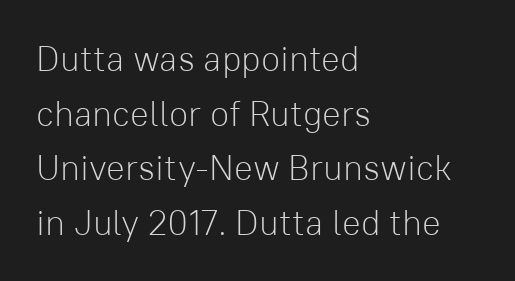
The image shows 35 px light sans-serif type, upright; set left-aligned, normal line spacing (1.56x), normal letter spacing, not underlined; low stroke contrast and a medium x-height.
